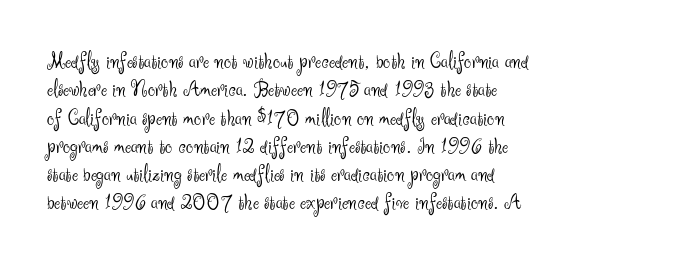
Nobody touched the tracking dial on this one. Visually the block forms a straight wall on the left and a jagged coastline on the right. Posture: upright roman. Beneath every word, the page is bare.
